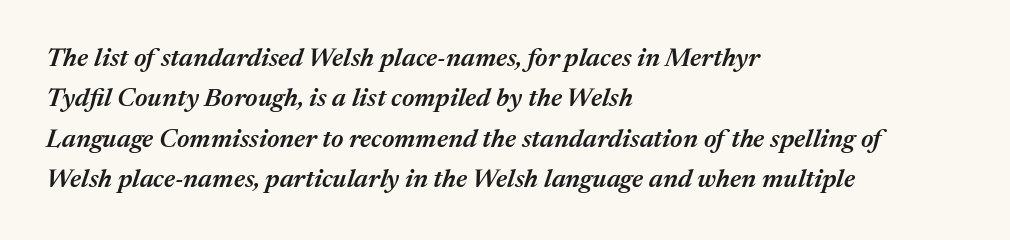
The image shows 26 px text type, italic (leaning right); set left-aligned, normal line spacing (1.55x), normal letter spacing, not underlined.
